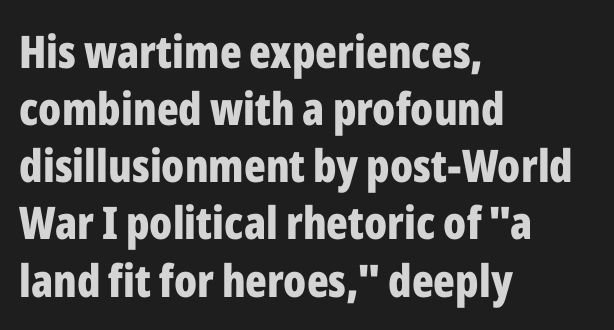
Q: Is the text bold? A: Yes.
Q: Is the text italic (slanted)? A: No, it is upright.
Q: Is the typeface a serif or a sans-serif typeface? A: Sans-serif.
Q: Is the text underlined? A: No.
Q: How is the paragraph aligned? A: Left-aligned.
Q: Is the spacing between letters normal or unusually wide? A: Normal.
Q: Is the spacing between lines tight, normal or loose? A: Normal.
Q: Width (condensed, normal, or wide)? A: Condensed.
Q: Stroke contrast? A: Low.
Q: x-height? A: Medium.
Q: Monospaced? A: No.
